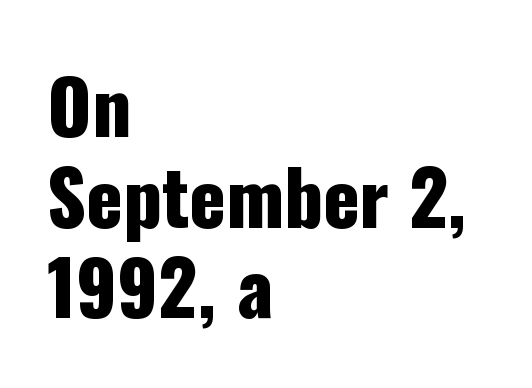
Q: Is the text italic (slanted)? A: No, it is upright.
Q: Is the typeface a serif or a sans-serif typeface? A: Sans-serif.
Q: Is the text underlined? A: No.
Q: How is the paragraph aligned? A: Left-aligned.
Q: Is the spacing between letters normal or unusually wide? A: Normal.
Q: Width (condensed, normal, or wide)? A: Condensed.
Q: Stroke contrast? A: Low.
Q: x-height? A: Medium.
Q: Monospaced? A: No.
